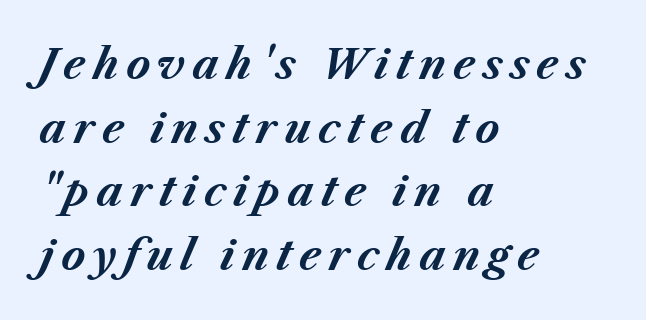
The image shows 41 px bold type, italic (leaning right); set left-aligned, normal line spacing (1.55x), not underlined; medium stroke contrast and a medium x-height.
